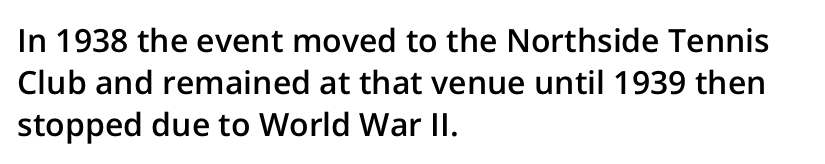
{"serif": "no", "italic": "no", "bold": "semi", "weight": "semibold", "width": "normal", "stroke_contrast": "low", "x_height": "medium", "monospaced": "no", "underline": "no", "align": "left", "line_spacing": "normal", "line_spacing_ratio": 1.32, "letter_spacing": "normal", "letter_spacing_em": 0.0, "glyph_px": 32}
